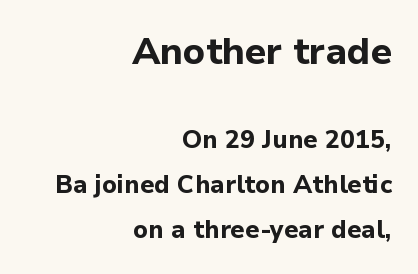
The image shows 37 px bold sans-serif type, upright; set right-aligned, line spacing 1.8x, normal letter spacing, not underlined; the first (top) block is 1.48x larger; low stroke contrast and a medium x-height.
